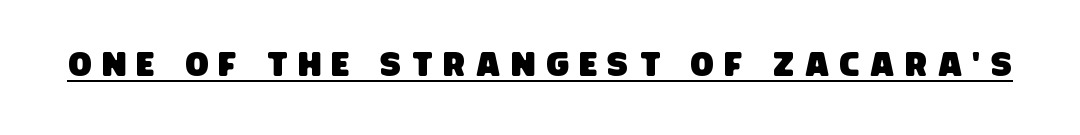
The image shows 34 px condensed sans-serif type; set unusually wide letter spacing (+0.32 em), underlined; low stroke contrast and a large x-height.
